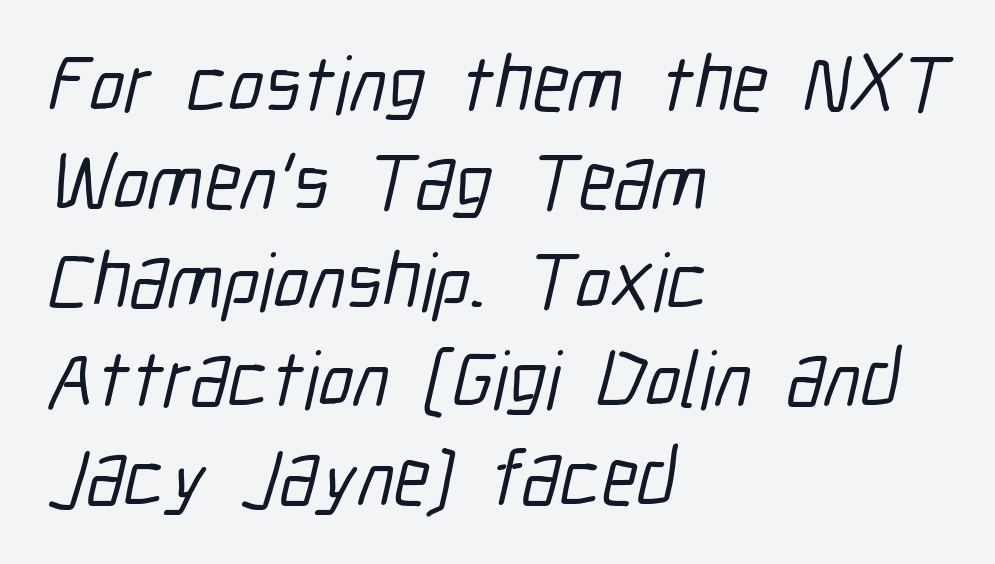
Q: Is the typeface a serif or a sans-serif typeface? A: Sans-serif.
Q: Is the text underlined? A: No.
Q: How is the paragraph aligned? A: Left-aligned.
Q: Is the spacing between letters normal or unusually wide? A: Normal.
Q: Width (condensed, normal, or wide)? A: Condensed.
Q: Stroke contrast? A: Low.
Q: x-height? A: Medium.
Q: Monospaced? A: No.
